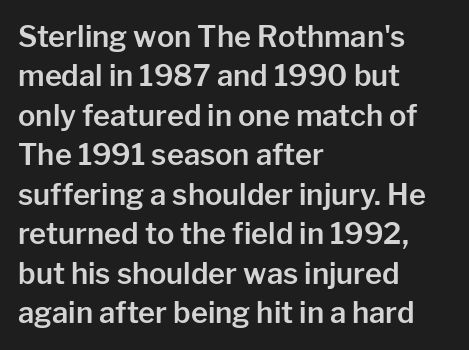
The image shows 29 px sans-serif type, upright; set left-aligned, normal line spacing (1.36x), normal letter spacing, not underlined; low stroke contrast and a medium x-height.
